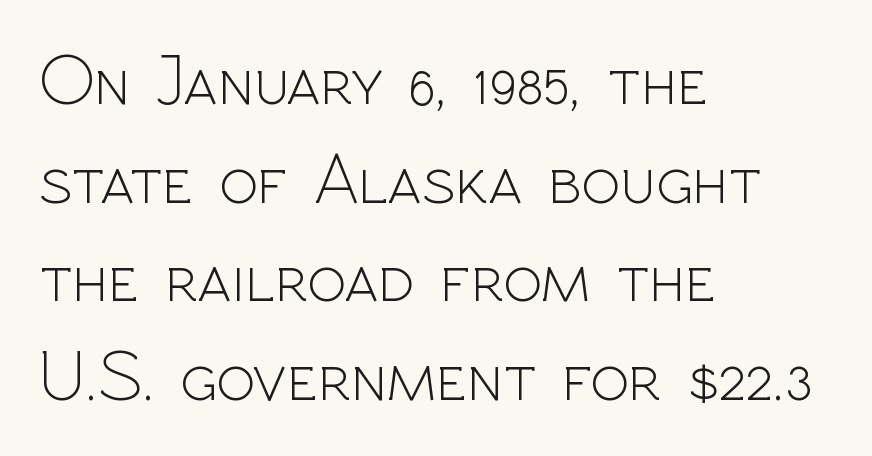
The passage shown stacks its lines at a standard gap. The passage shown is typeset with a sans-serif family. Decoration check: the copy has no underline. Nothing unusual about the tracking: characters are spaced as the font intends.
